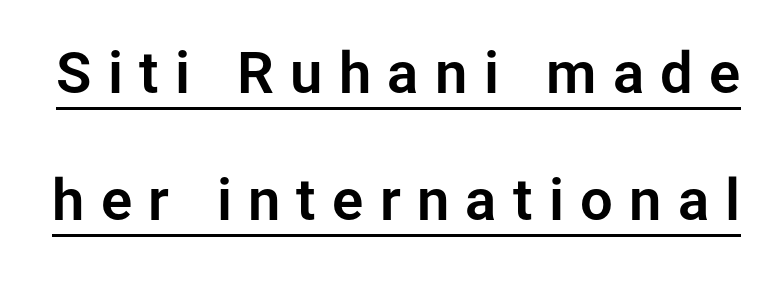
Ascenders rise straight up at ninety degrees. Baseline-to-baseline distance is far greater than the letter height. Does extra space separate the letters? Yes, quite a lot of it. Is this a fixed-width face? No — the glyphs have proportional, varying widths. The sample's only ornament is a line tracing under the words.
